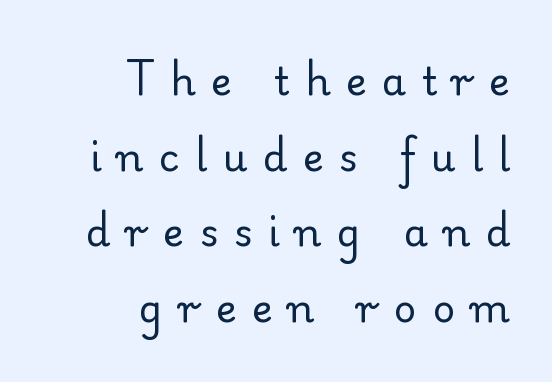
The image shows 39 px regular-weight serif type, upright; set right-aligned, loose line spacing (1.94x), unusually wide letter spacing (+0.4 em), not underlined; low stroke contrast and a small x-height.
